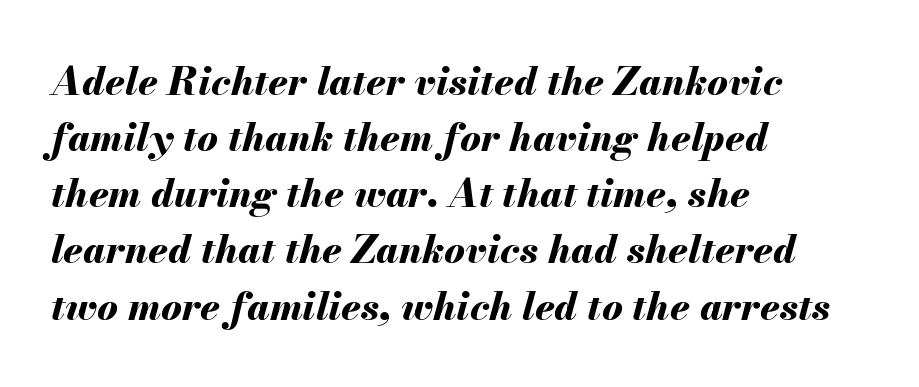
Reading down the column, the eye jumps a familiar distance to each next line. Each word holds together tightly as a unit, with standard inter-letter gaps. The setting favours the left margin, as ordinary paragraphs usually do. Strong, thick strokes mark this as bold type.
